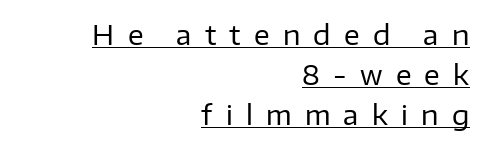
Stem width sits at or under what a default text font uses. This rendering uses right alignment, leaving the left contour irregular. If you measured baseline to baseline, you'd find a middling distance. The glyphs are accompanied by a horizontal stroke just below them. Characters follow at a spacing far wider than the type designer built in. Every character sits straight up, as roman type does.
